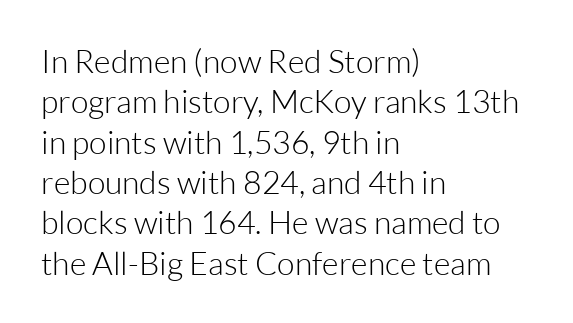
Q: Is the text bold? A: No.
Q: Is the text italic (slanted)? A: No, it is upright.
Q: Is the typeface a serif or a sans-serif typeface? A: Sans-serif.
Q: Is the text underlined? A: No.
Q: How is the paragraph aligned? A: Left-aligned.
Q: Is the spacing between letters normal or unusually wide? A: Normal.
Q: Is the spacing between lines tight, normal or loose? A: Normal.
Q: Width (condensed, normal, or wide)? A: Normal.
Q: Stroke contrast? A: Low.
Q: x-height? A: Medium.
Q: Monospaced? A: No.
